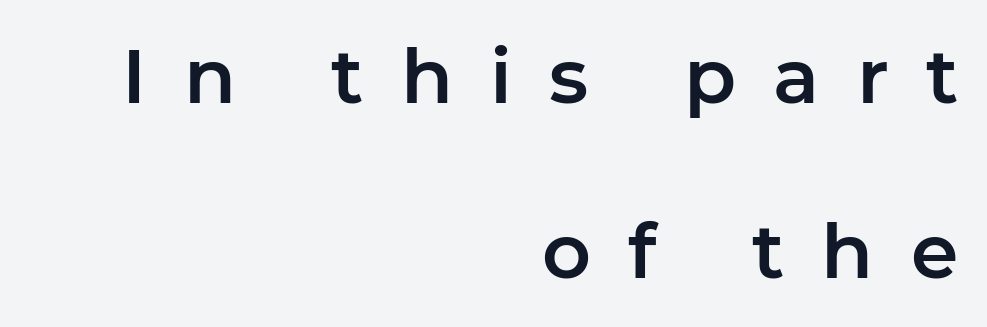
The image shows 76 px sans-serif type, upright; set right-aligned, loose line spacing (2.3x), unusually wide letter spacing (+0.49 em), not underlined; low stroke contrast and a medium x-height.
